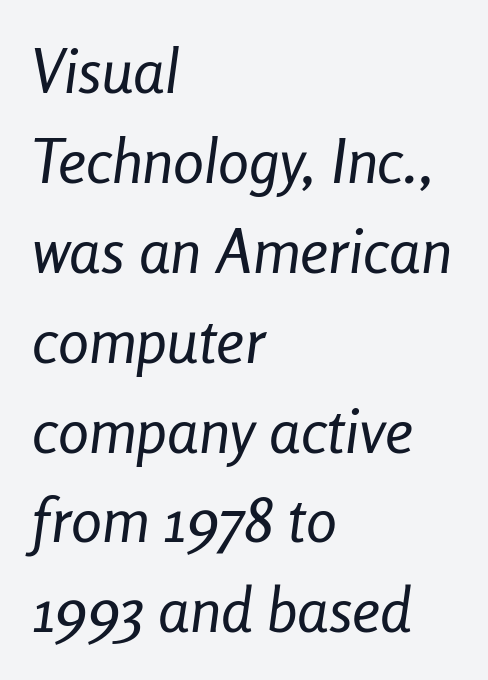
{"italic": "yes", "lean": "right", "slant_degrees": 8, "bold": "no", "weight": "regular", "width": "condensed", "stroke_contrast": "low", "x_height": "medium", "monospaced": "no", "underline": "no", "align": "left", "line_spacing": "normal", "line_spacing_ratio": 1.45, "letter_spacing": "normal", "letter_spacing_em": 0.0, "glyph_px": 62}
